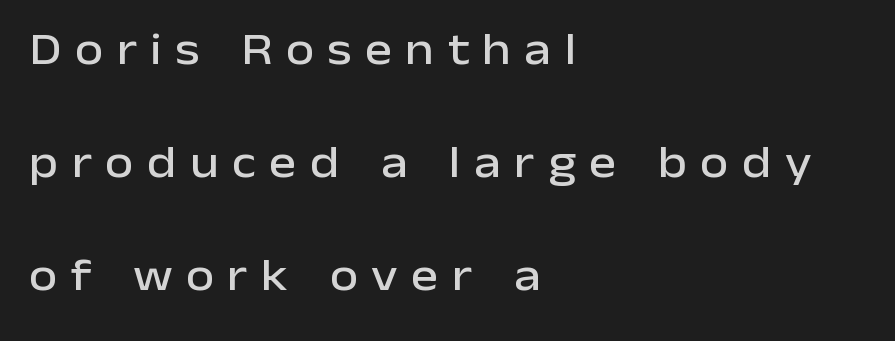
Q: Is the text italic (slanted)? A: No, it is upright.
Q: Is the typeface a serif or a sans-serif typeface? A: Sans-serif.
Q: Is the text underlined? A: No.
Q: How is the paragraph aligned? A: Left-aligned.
Q: Is the spacing between letters normal or unusually wide? A: Unusually wide.
Q: Is the spacing between lines tight, normal or loose? A: Loose.
Q: Width (condensed, normal, or wide)? A: Normal.
Q: Stroke contrast? A: Low.
Q: x-height? A: Medium.
Q: Monospaced? A: No.
